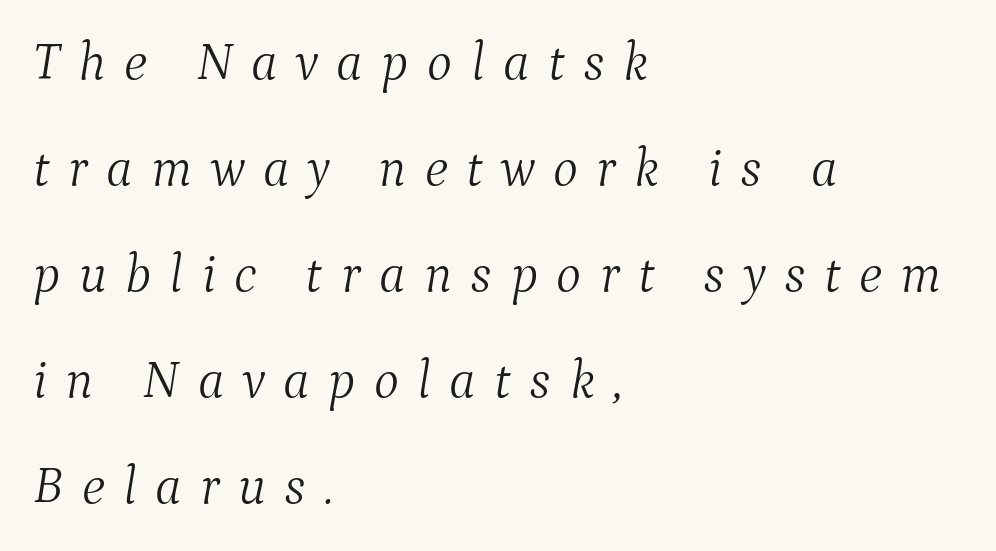
Q: Is the text bold? A: No.
Q: Is the text italic (slanted)? A: Yes, it leans right by about 9 degrees.
Q: Is the typeface a serif or a sans-serif typeface? A: Serif.
Q: Is the text underlined? A: No.
Q: How is the paragraph aligned? A: Left-aligned.
Q: Is the spacing between letters normal or unusually wide? A: Unusually wide.
Q: Is the spacing between lines tight, normal or loose? A: Loose.
Q: Width (condensed, normal, or wide)? A: Normal.
Q: Stroke contrast? A: Medium.
Q: x-height? A: Medium.
Q: Monospaced? A: No.
